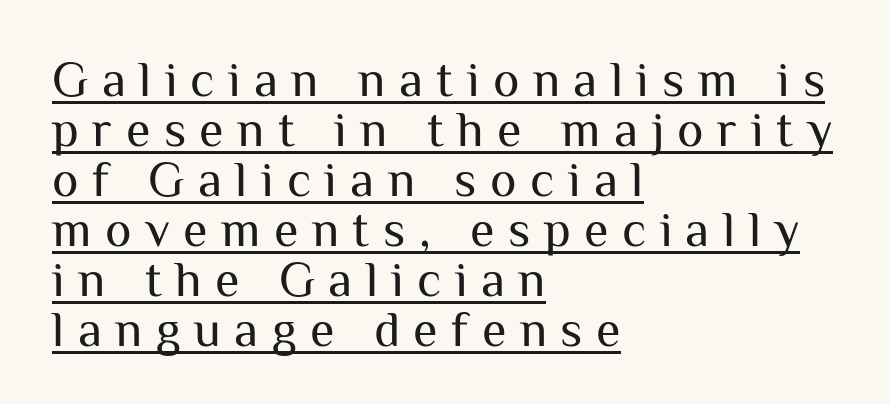
Character widths vary here, with narrow letters taking less room than wide ones. Is the type heavy? It reads as light-to-regular instead. Ordinary non-slanted type is in use. Here the glyphs are tracked loosely, breaking word shapes into spaced letters.
